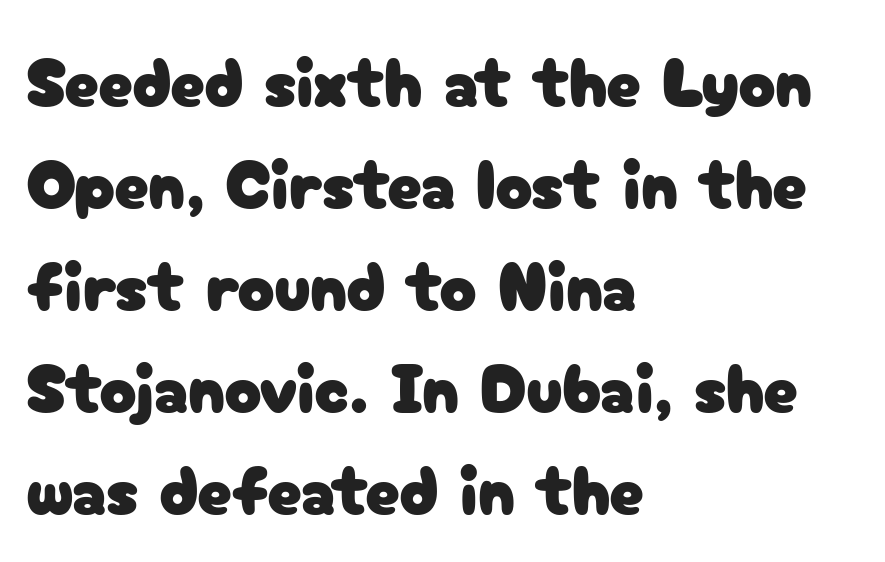
Q: Is the text italic (slanted)? A: No, it is upright.
Q: Is the typeface a serif or a sans-serif typeface? A: Sans-serif.
Q: Is the text underlined? A: No.
Q: How is the paragraph aligned? A: Left-aligned.
Q: Is the spacing between letters normal or unusually wide? A: Normal.
Q: Is the spacing between lines tight, normal or loose? A: Normal.
Q: Width (condensed, normal, or wide)? A: Normal.
Q: Stroke contrast? A: Low.
Q: x-height? A: Medium.
Q: Monospaced? A: No.
